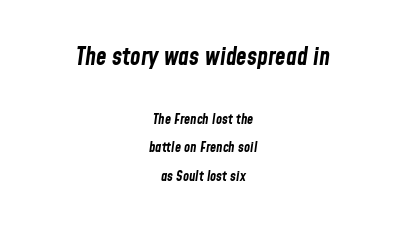
Q: Is the text bold? A: Yes.
Q: Is the text italic (slanted)? A: Yes, it leans right by about 8 degrees.
Q: Is the text underlined? A: No.
Q: How is the paragraph aligned? A: Centered.
Q: Is the spacing between letters normal or unusually wide? A: Normal.
Q: Is the spacing between lines tight, normal or loose? A: Loose.
Q: Which block of text is set in a larger size, the first (top) or the second (bottom)? A: The first (top) one.
